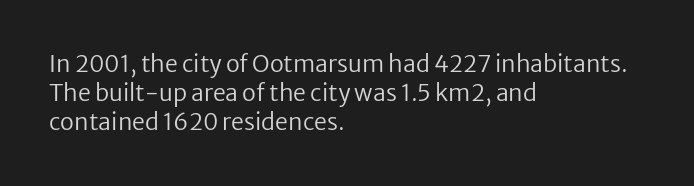
A typesetter would call this zero additional tracking. If you drew a line through each stem, it would be perfectly vertical. This block has exactly the height ordinary leading produces. Teacher's note: observe the even left margin — that is flush-left alignment. The area under the type is left untouched. This is not heavy type; no bold has been used.
